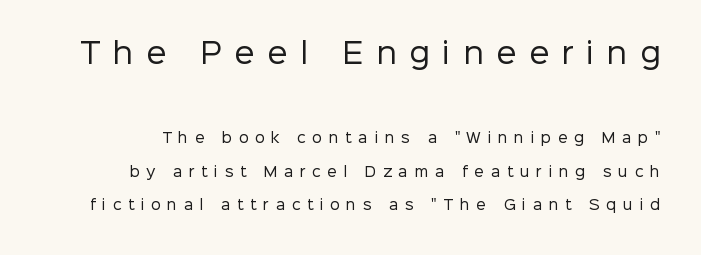
The image shows 28 px regular-weight sans-serif type, upright; set loose line spacing (2.41x), unusually wide letter spacing (+0.46 em), not underlined; the first (top) block is 2.0x larger; low stroke contrast and a medium x-height.
